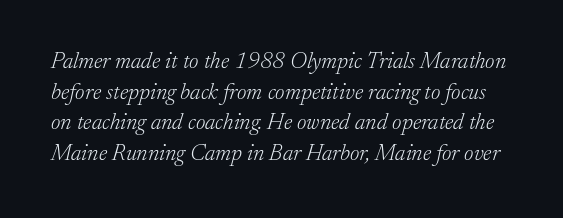
Unbolded letterforms with no extra heft. Bare-footed words on every line. It's the slanting kind of type. Default kerning and tracking; the words read as compact shapes. The rows are spaced the way most documents space them.
